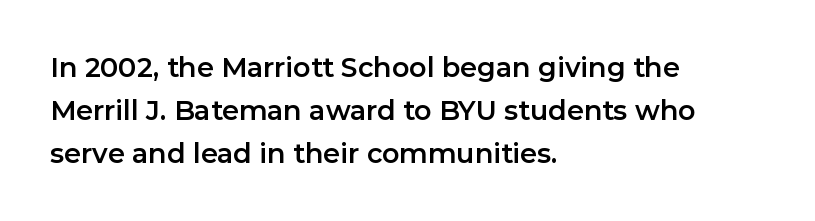
The image shows 27 px text type, upright; set left-aligned, normal line spacing (1.6x), normal letter spacing, not underlined.
